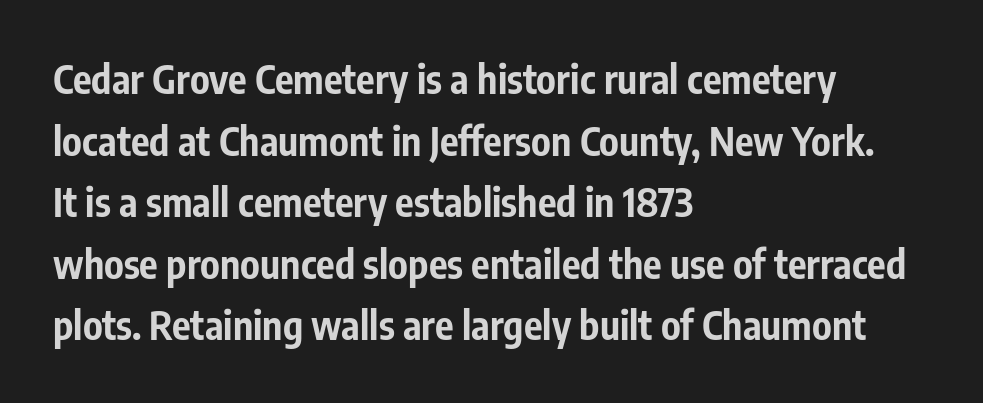
{"serif": "no", "italic": "no", "bold": "yes", "weight": "bold", "width": "condensed", "stroke_contrast": "low", "x_height": "medium", "monospaced": "no", "underline": "no", "align": "left", "line_spacing": "normal", "line_spacing_ratio": 1.58, "letter_spacing": "normal", "letter_spacing_em": 0.0, "glyph_px": 39}
